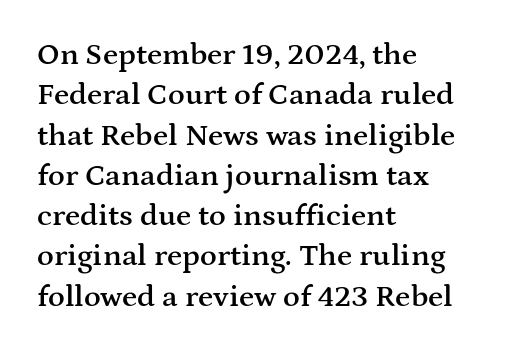
Q: Is the text bold? A: Semi-bold.
Q: Is the text italic (slanted)? A: No, it is upright.
Q: Is the typeface a serif or a sans-serif typeface? A: Serif.
Q: Is the text underlined? A: No.
Q: How is the paragraph aligned? A: Left-aligned.
Q: Is the spacing between letters normal or unusually wide? A: Normal.
Q: Is the spacing between lines tight, normal or loose? A: Normal.
Q: Width (condensed, normal, or wide)? A: Wide.
Q: Stroke contrast? A: Medium.
Q: x-height? A: Medium.
Q: Monospaced? A: No.
